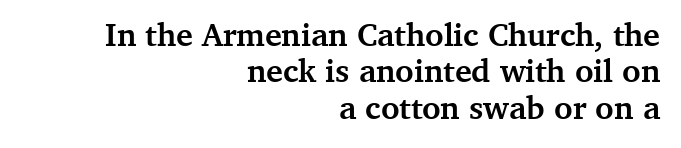
The image shows 32 px semibold serif type, upright; set right-aligned, tight line spacing (1.14x), normal letter spacing, not underlined; medium stroke contrast and a medium x-height.
